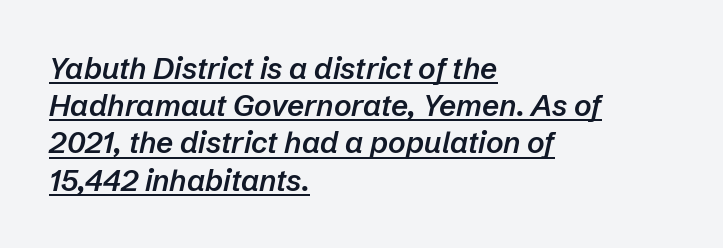
{"italic": "yes", "lean": "right", "slant_degrees": 12, "bold": "semi", "weight": "semibold", "width": "normal", "stroke_contrast": "low", "x_height": "medium", "monospaced": "no", "underline": "yes", "align": "left", "line_spacing_ratio": 1.24, "letter_spacing": "normal", "letter_spacing_em": 0.0, "glyph_px": 30}
